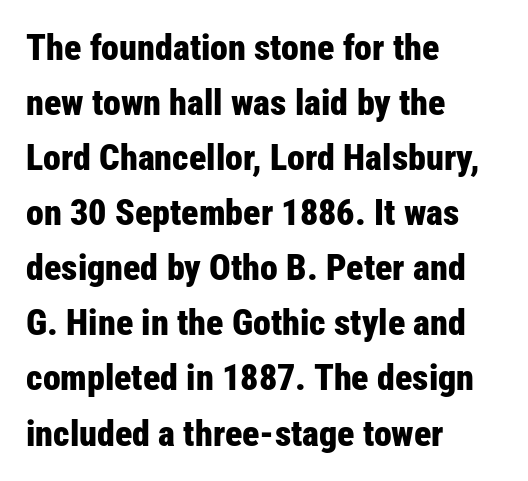
Glyph-to-glyph distance matches everyday printed text. These lines stack with their left ends in a neat column. A typesetter would label this face a sans. The zone under the glyphs is completely vacant. These lines are rendered in a variable-pitch font.
